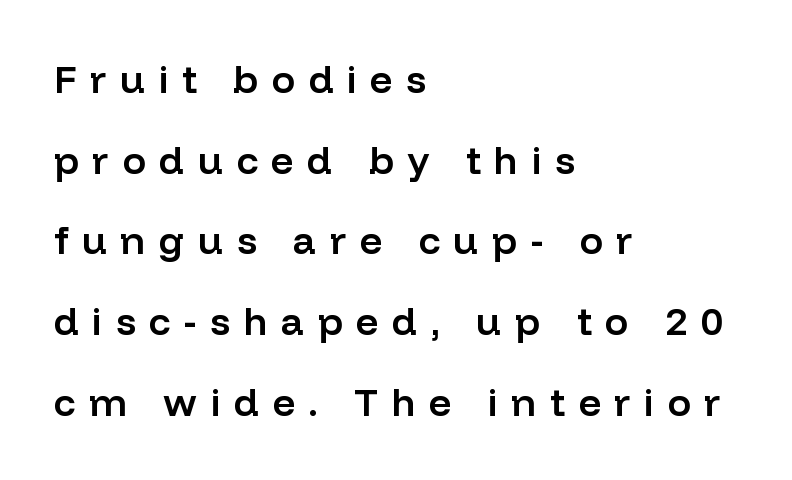
Bold? Not quite — semibold, heavier than regular but stopping short. Think of a printed novel: that variable character pitch is what you see here. The letterforms stand isolated, each surrounded by extra space. Notice how the passage keeps a crisp vertical edge on the left only. Font category for this specimen: sans-serif.
